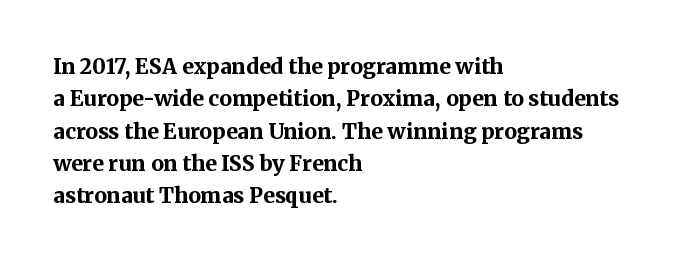
Q: Is the text bold? A: Yes.
Q: Is the text italic (slanted)? A: No, it is upright.
Q: Is the text underlined? A: No.
Q: How is the paragraph aligned? A: Left-aligned.
Q: Is the spacing between letters normal or unusually wide? A: Normal.
Q: Is the spacing between lines tight, normal or loose? A: Normal.
